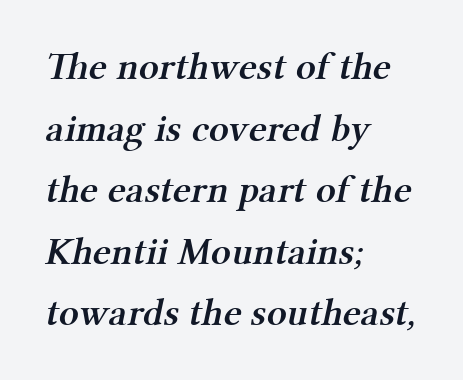
The image shows 39 px semibold serif type; set left-aligned, normal line spacing (1.58x), normal letter spacing, not underlined; medium stroke contrast and a medium x-height.
